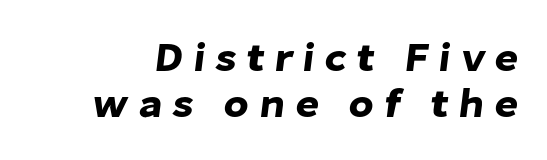
Q: Is the typeface a serif or a sans-serif typeface? A: Sans-serif.
Q: Is the text underlined? A: No.
Q: Is the spacing between letters normal or unusually wide? A: Unusually wide.
Q: Is the spacing between lines tight, normal or loose? A: Tight.
Q: Width (condensed, normal, or wide)? A: Normal.
Q: Stroke contrast? A: Low.
Q: x-height? A: Medium.
Q: Monospaced? A: No.
